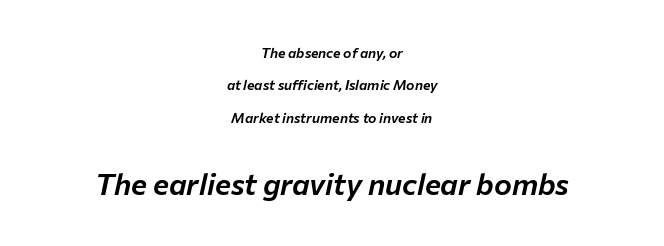
Q: Is the text italic (slanted)? A: Yes, it leans right by about 12 degrees.
Q: Is the text underlined? A: No.
Q: How is the paragraph aligned? A: Centered.
Q: Is the spacing between letters normal or unusually wide? A: Normal.
Q: Is the spacing between lines tight, normal or loose? A: Loose.
Q: Which block of text is set in a larger size, the first (top) or the second (bottom)? A: The second (bottom) one.
Q: Width (condensed, normal, or wide)? A: Normal.
Q: Stroke contrast? A: Low.
Q: x-height? A: Medium.
Q: Monospaced? A: No.
